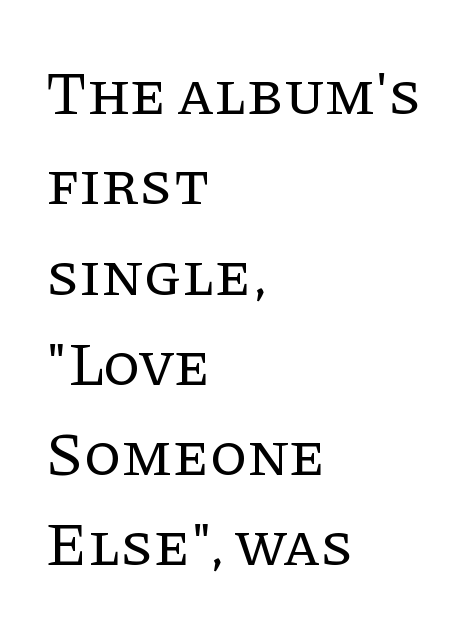
{"serif": "yes", "italic": "no", "bold": "no", "weight": "regular", "width": "normal", "stroke_contrast": "low", "x_height": "large", "monospaced": "no", "underline": "no", "align": "left", "line_spacing": "normal", "line_spacing_ratio": 1.48, "letter_spacing": "normal", "letter_spacing_em": 0.0, "glyph_px": 61}
